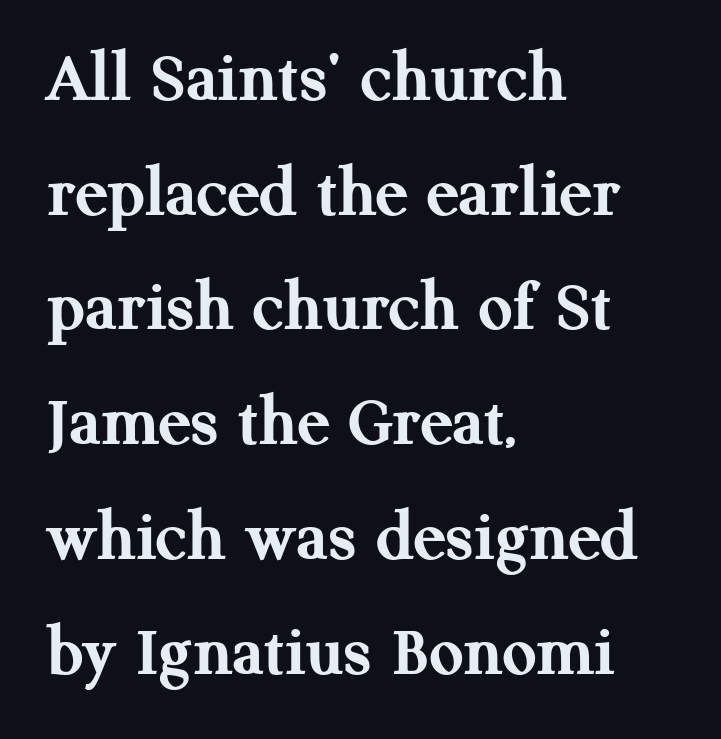
The image shows 75 px semibold serif type, upright; set left-aligned, normal line spacing (1.53x), normal letter spacing, not underlined; medium stroke contrast and a medium x-height.
